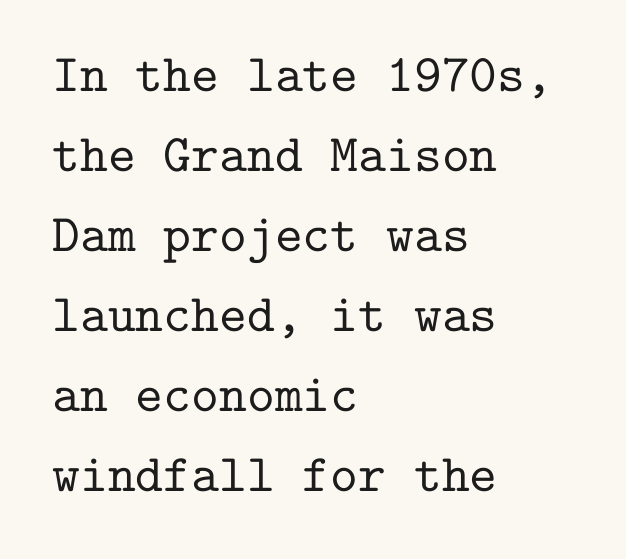
The rendering anchors every line to the left-hand side. What stands out about the letter spacing? Nothing — it is the standard amount. Plain, unruled lines of type. Ordinary non-slanted type is in use. Here the designer chose a console-style face with uniform glyph widths. Honestly, the row spacing looks completely unremarkable.
